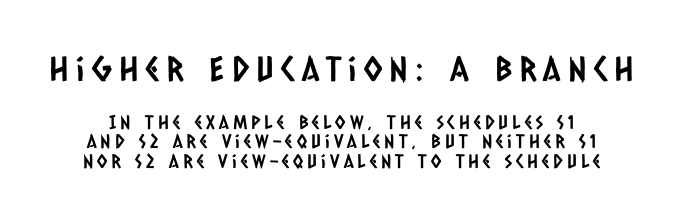
Typesetter's note — upper block bumped up in size, lower block left smaller. Each letter keeps its own natural width here, so spacing adapts to shape. The space directly below the letters is spotless. Tracking here is generous; glyphs stand well apart from one another. In terms of leading, this rendering errs on the cramped side. Classification — sans serif.
